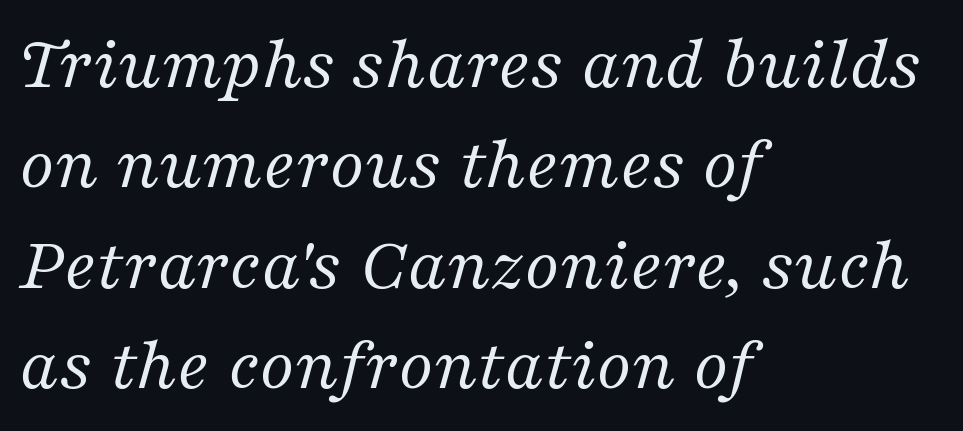
{"serif": "yes", "italic": "yes", "lean": "right", "slant_degrees": 16, "bold": "no", "weight": "regular", "width": "normal", "stroke_contrast": "medium", "x_height": "medium", "monospaced": "no", "underline": "no", "align": "left", "line_spacing": "normal", "line_spacing_ratio": 1.32, "letter_spacing": "normal", "letter_spacing_em": 0.0, "glyph_px": 76}
